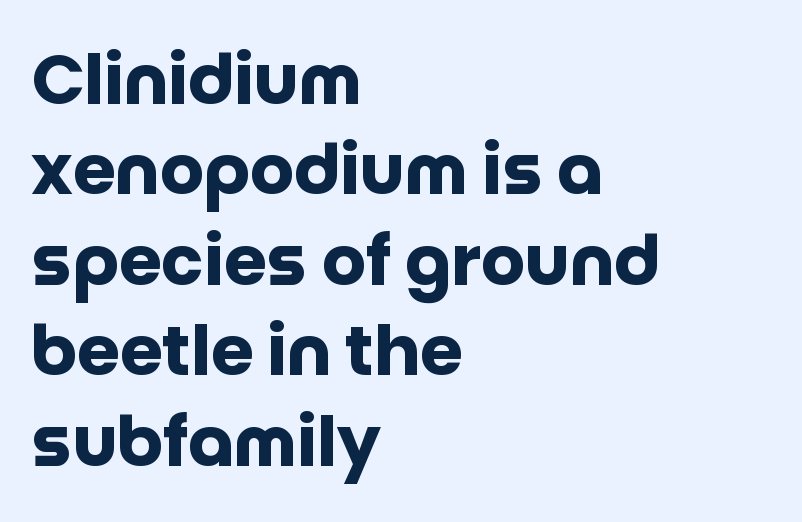
These lines are rendered in a variable-pitch font. Notice how descenders clear the ascenders below comfortably — that's standard leading. The sample has been set heavy, in full bold. Lines of text with bare space underneath. Casual observation: everything's shoved over to the left.
